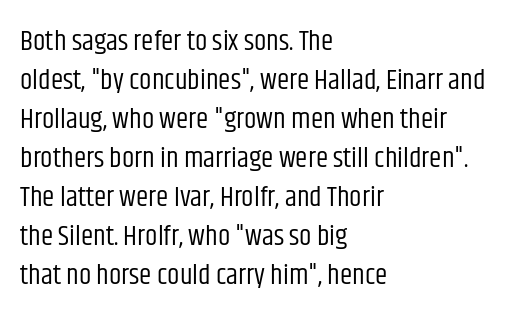
The image shows 28 px regular-weight, condensed sans-serif type, upright; set left-aligned, normal line spacing (1.39x), normal letter spacing, not underlined; low stroke contrast and a large x-height.
